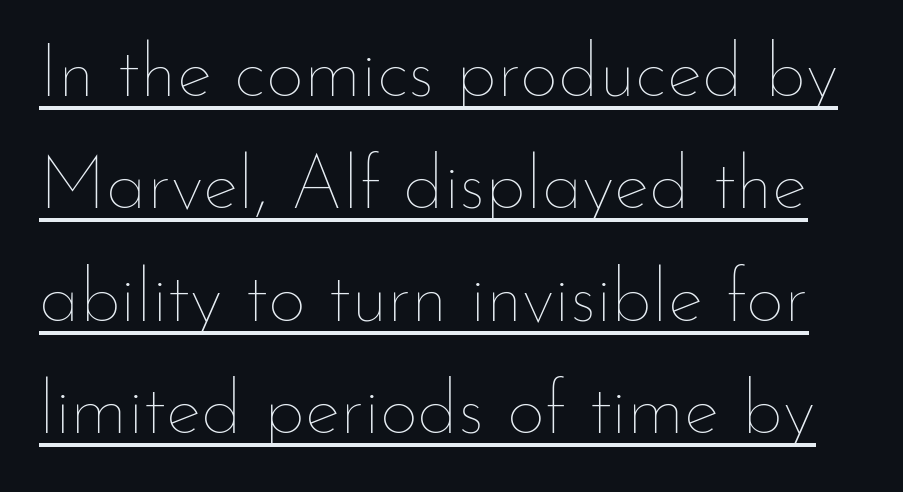
Q: Is the text bold? A: No.
Q: Is the text italic (slanted)? A: No, it is upright.
Q: Is the text underlined? A: Yes.
Q: Is the spacing between letters normal or unusually wide? A: Normal.
Q: Is the spacing between lines tight, normal or loose? A: Normal.
Q: Width (condensed, normal, or wide)? A: Normal.
Q: Stroke contrast? A: Low.
Q: x-height? A: Small.
Q: Monospaced? A: No.
